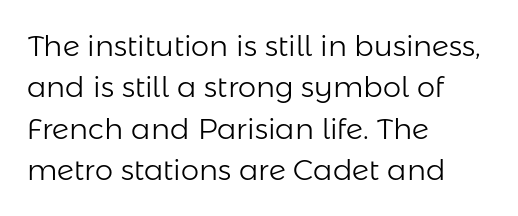
{"serif": "no", "italic": "no", "bold": "no", "weight": "light", "width": "normal", "stroke_contrast": "low", "x_height": "medium", "monospaced": "no", "underline": "no", "align": "left", "line_spacing": "normal", "line_spacing_ratio": 1.43, "letter_spacing": "normal", "letter_spacing_em": 0.0, "glyph_px": 29}
